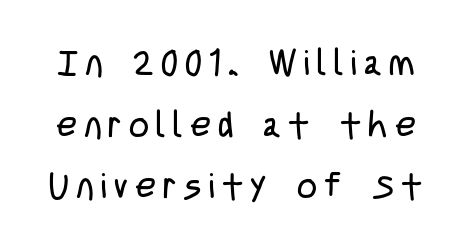
{"serif": "no", "italic": "no", "bold": "no", "weight": "regular", "width": "condensed", "stroke_contrast": "low", "x_height": "large", "monospaced": "no", "underline": "no", "line_spacing_ratio": 1.76, "letter_spacing": "wide", "letter_spacing_em": 0.21, "glyph_px": 35}
